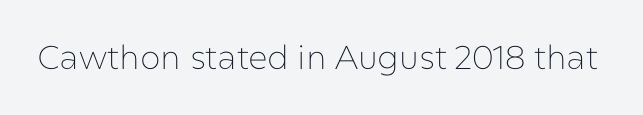
This sample has the flowing, uneven cadence of proportional lettering. Observe the absence of serifs on each vertical stroke in this sample. This sample uses an upright cut, with every glyph sitting square on the baseline. Just letters on the line, the space beneath them empty. This rendering leaves character spacing at its baseline value.
